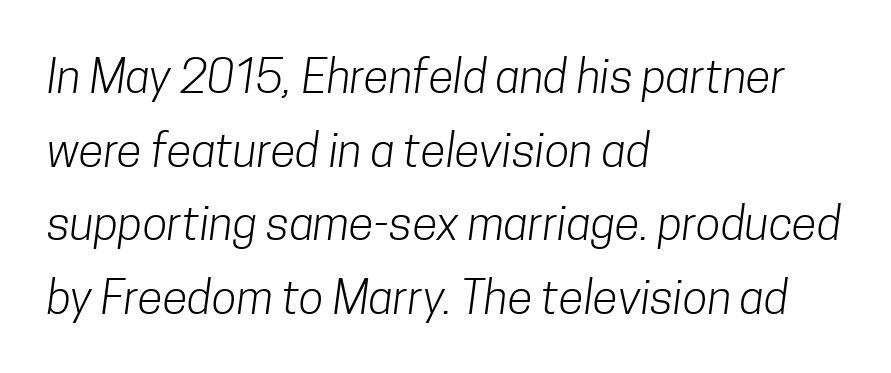
{"serif": "no", "bold": "no", "weight": "light", "width": "condensed", "stroke_contrast": "low", "x_height": "medium", "monospaced": "no", "underline": "no", "align": "left", "line_spacing": "normal", "line_spacing_ratio": 1.6, "letter_spacing": "normal", "letter_spacing_em": 0.0, "glyph_px": 46}
